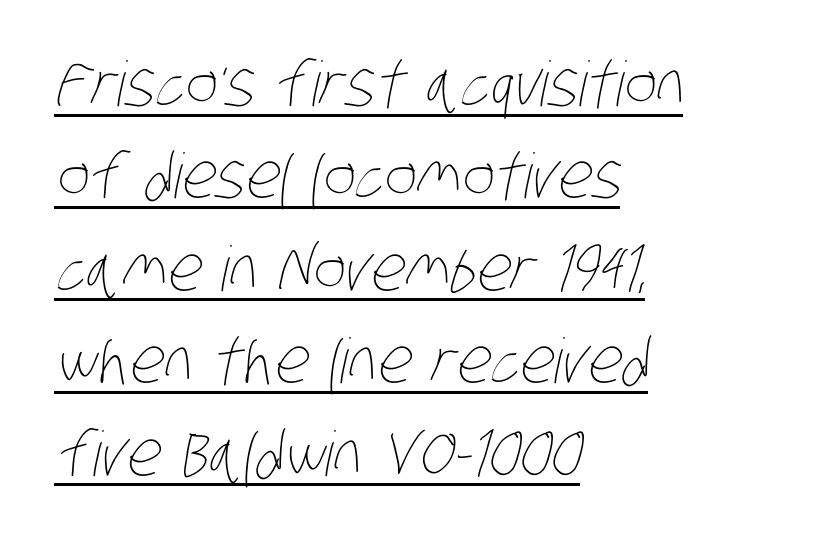
Q: Is the text bold? A: No.
Q: Is the text underlined? A: Yes.
Q: How is the paragraph aligned? A: Left-aligned.
Q: Is the spacing between letters normal or unusually wide? A: Normal.
Q: Is the spacing between lines tight, normal or loose? A: Normal.
Q: Width (condensed, normal, or wide)? A: Condensed.
Q: Stroke contrast? A: Low.
Q: x-height? A: Large.
Q: Monospaced? A: No.
